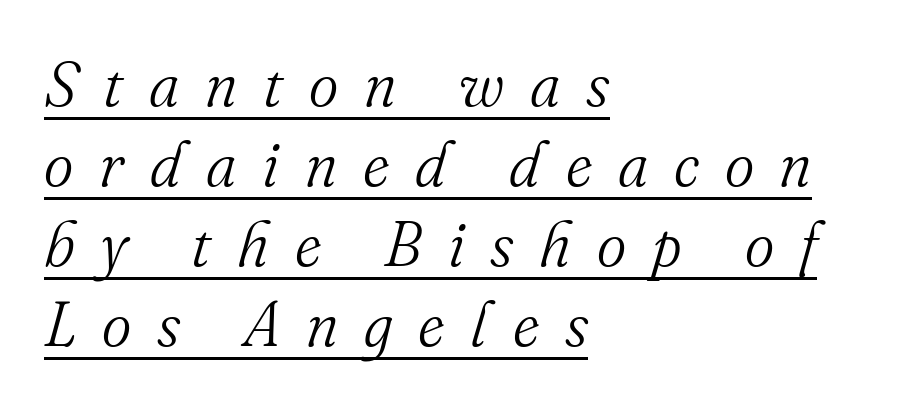
Leftover space on each line is placed entirely after the last word. Honestly, the letter spacing is so wide it's the main thing you notice. Weight: regular or lighter. Slant detected: the letters are inclined. The letters carry serifs — small finishing strokes at the ends of their stems.
